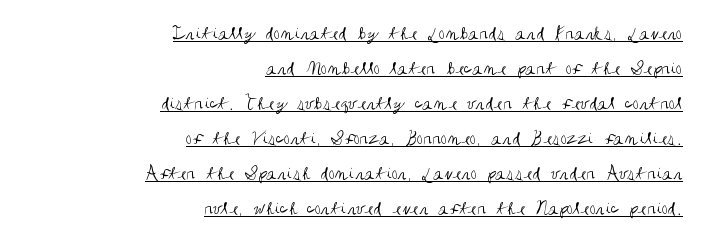
{"bold": "no", "underline": "yes", "align": "right", "line_spacing_ratio": 1.75, "letter_spacing": "normal", "letter_spacing_em": 0.0, "glyph_px": 20}
